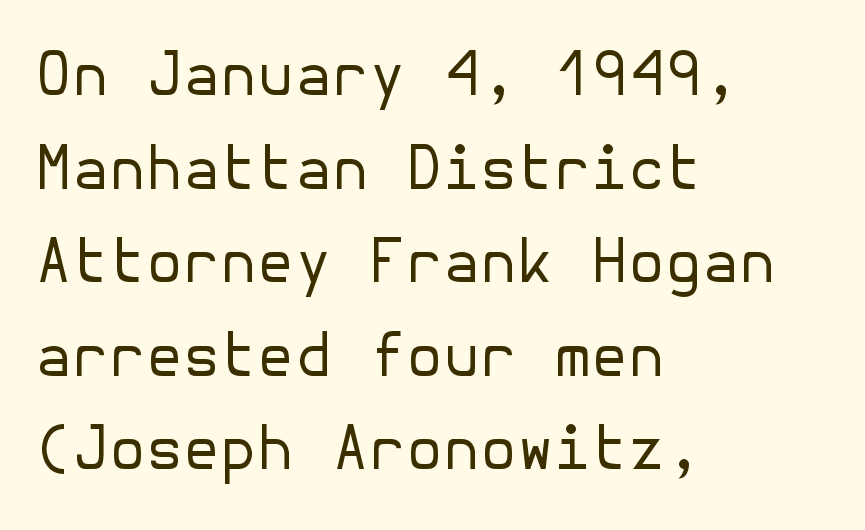
The image shows 60 px regular-weight sans-serif type, upright; set left-aligned, normal line spacing (1.56x), normal letter spacing, not underlined; low stroke contrast and a medium x-height.
